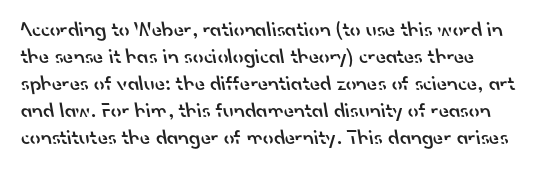
The image shows 21 px text type; set normal line spacing (1.28x), normal letter spacing, not underlined.
